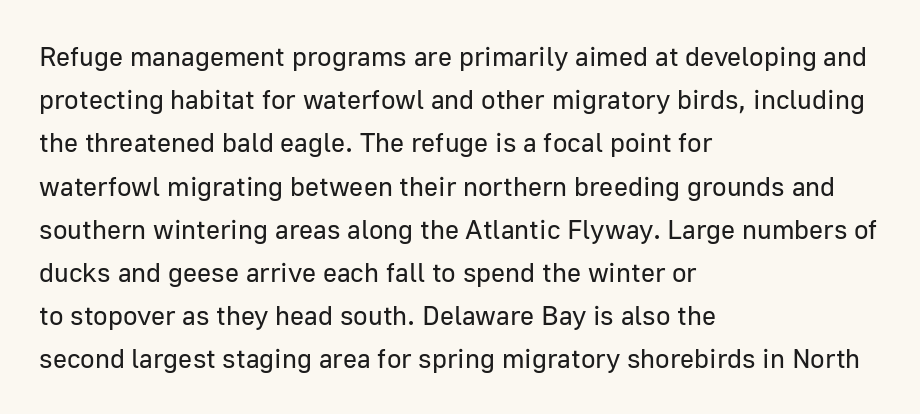
Q: Is the text bold? A: No.
Q: Is the text italic (slanted)? A: No, it is upright.
Q: Is the text underlined? A: No.
Q: How is the paragraph aligned? A: Left-aligned.
Q: Is the spacing between letters normal or unusually wide? A: Normal.
Q: Is the spacing between lines tight, normal or loose? A: Normal.
